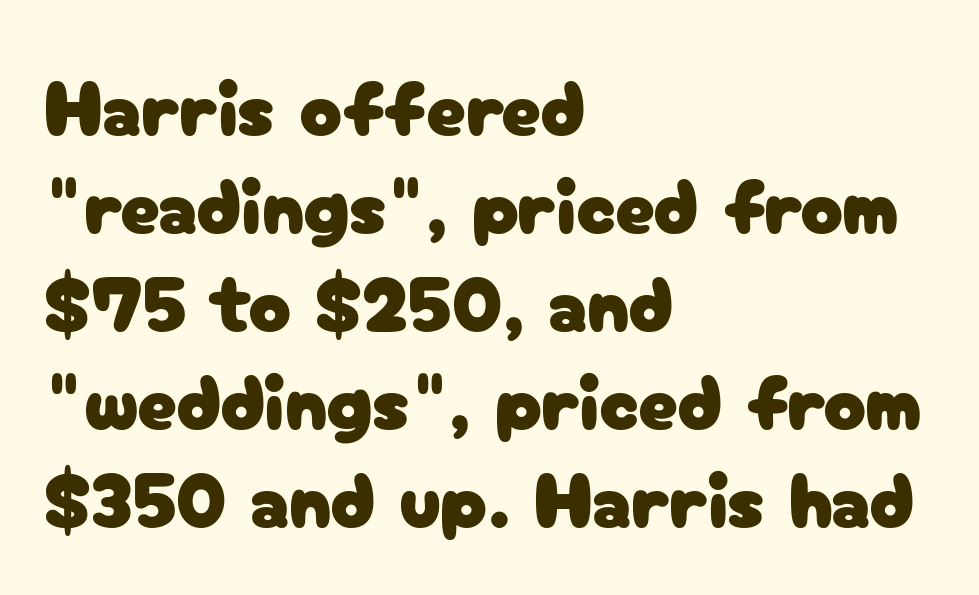
Q: Is the text italic (slanted)? A: No, it is upright.
Q: Is the typeface a serif or a sans-serif typeface? A: Sans-serif.
Q: Is the text underlined? A: No.
Q: How is the paragraph aligned? A: Left-aligned.
Q: Is the spacing between letters normal or unusually wide? A: Normal.
Q: Width (condensed, normal, or wide)? A: Normal.
Q: Stroke contrast? A: Low.
Q: x-height? A: Medium.
Q: Monospaced? A: No.
